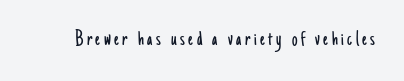
The image shows 22 px text type, upright; set not underlined.
